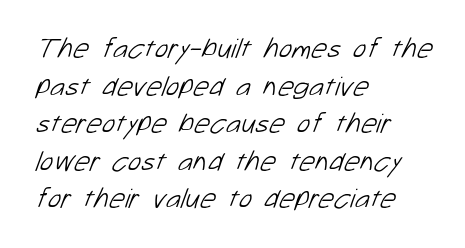
Regarding serifs, this sample does without them. Note the varied advance widths — an 'i' is clearly narrower than an 'm'. Regular leading. Bare-footed words on every line.
